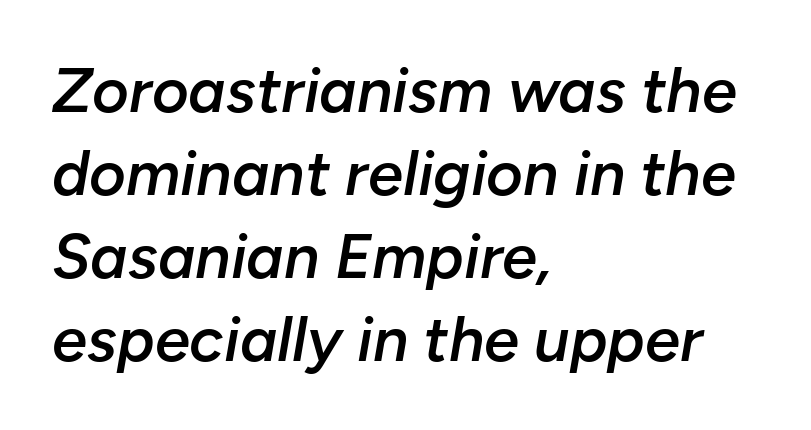
Q: Is the text bold? A: Semi-bold.
Q: Is the text italic (slanted)? A: Yes, it leans right by about 10 degrees.
Q: Is the text underlined? A: No.
Q: How is the paragraph aligned? A: Left-aligned.
Q: Is the spacing between letters normal or unusually wide? A: Normal.
Q: Is the spacing between lines tight, normal or loose? A: Normal.
Q: Width (condensed, normal, or wide)? A: Normal.
Q: Stroke contrast? A: Low.
Q: x-height? A: Medium.
Q: Monospaced? A: No.
